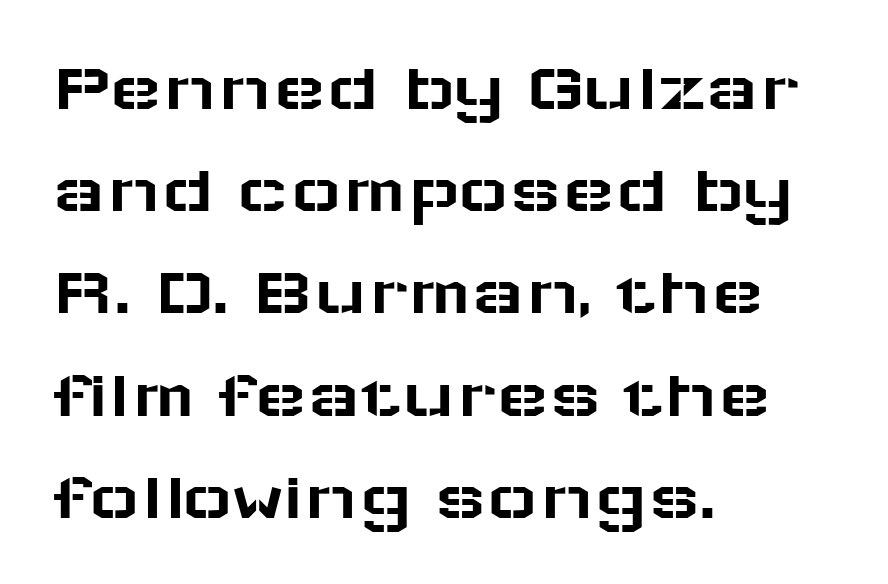
The image shows 70 px wide sans-serif type, upright; set left-aligned, normal line spacing (1.46x), normal letter spacing, not underlined; low stroke contrast and a medium x-height.
